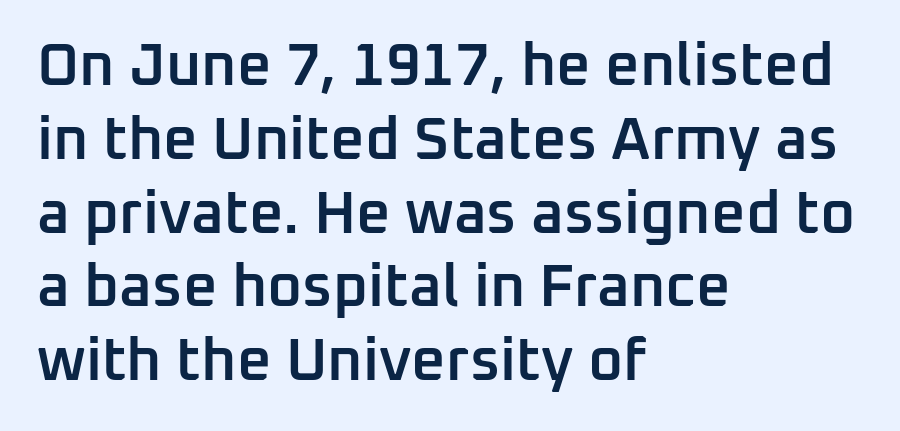
Visually the block forms a straight wall on the left and a jagged coastline on the right. You can tell from the bare stems that sans-serif type was used. Firm but not heavy-handed strokes: this text is semibold. A typesetter would call this proportional, since set widths differ per character. Vertical strokes here are truly vertical. Check the space under the baseline: it is left empty.
